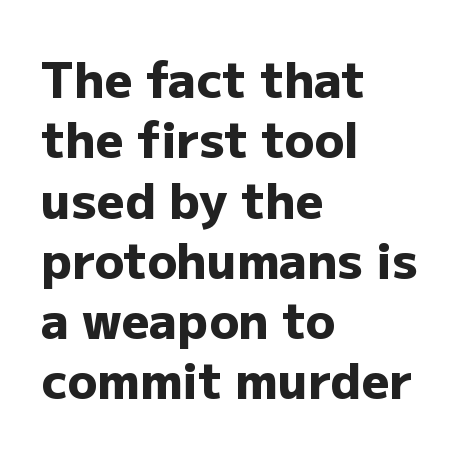
{"serif": "no", "italic": "no", "bold": "yes", "weight": "heavy", "width": "normal", "stroke_contrast": "low", "x_height": "medium", "monospaced": "no", "underline": "no", "align": "left", "line_spacing_ratio": 1.23, "letter_spacing": "normal", "letter_spacing_em": 0.0, "glyph_px": 49}
